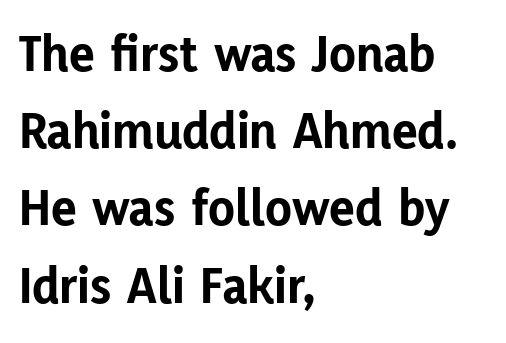
To sum up the face: it is a sans, with no serifs. Leftover space on each line is placed entirely after the last word. Notice how descenders clear the ascenders below comfortably — that's standard leading. The lettering holds an erect, upright posture throughout. The characters look thick and weighty, a clear bold.
